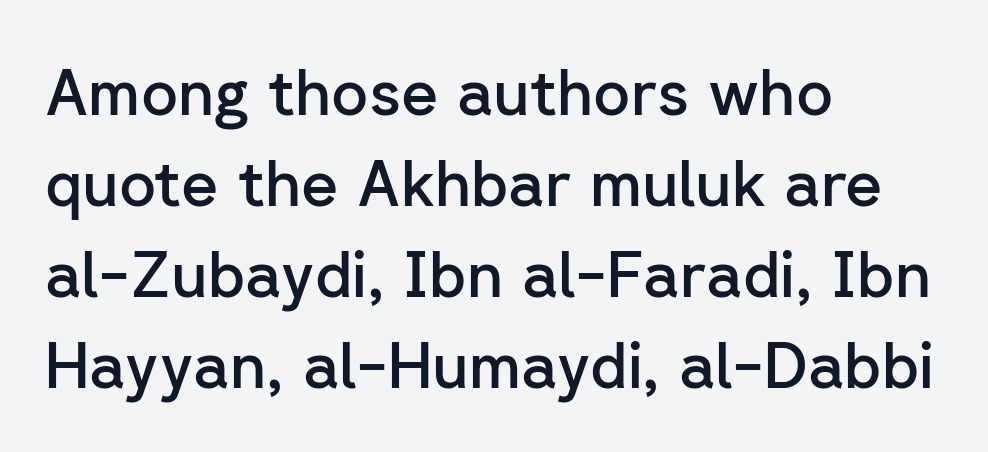
The image shows 64 px semibold sans-serif type, upright; set left-aligned, normal line spacing (1.42x), normal letter spacing, not underlined; low stroke contrast and a medium x-height.
